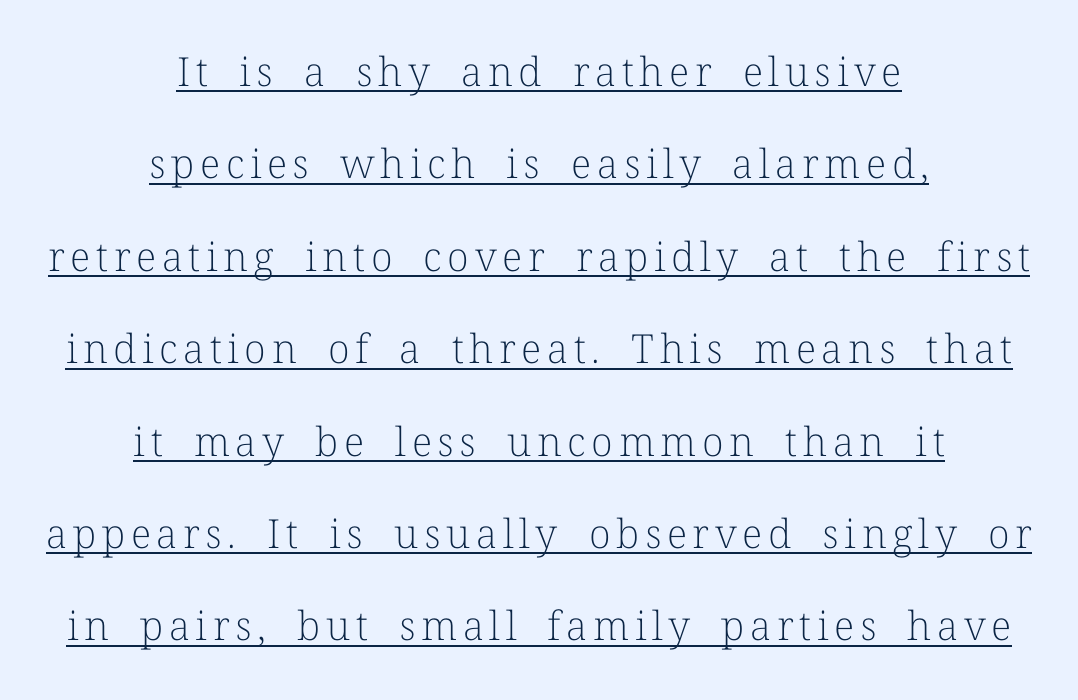
When letters stand straight like this, we call the style roman or upright. Vertical spacing — loose. In designer terms, the underline attribute is active on this setting. Proportional: the letters do not fall into vertical columns. What kind of face is this? One with serifs.
